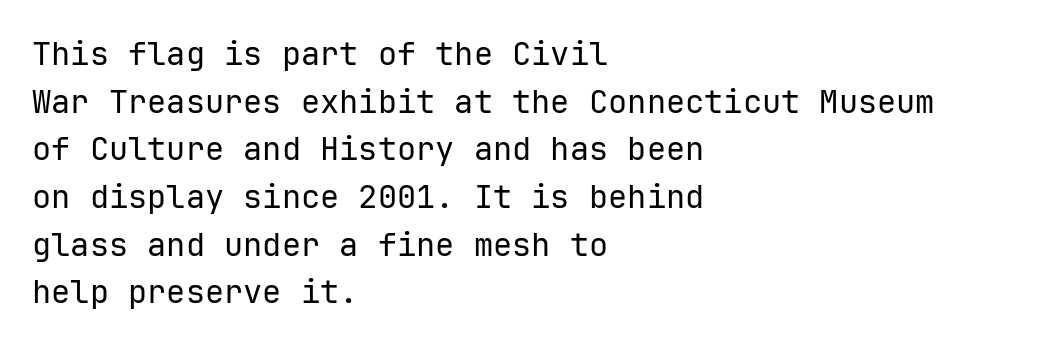
The image shows 32 px regular-weight sans-serif type, upright, monospaced; set left-aligned, normal line spacing (1.49x), normal letter spacing, not underlined; low stroke contrast and a medium x-height.
